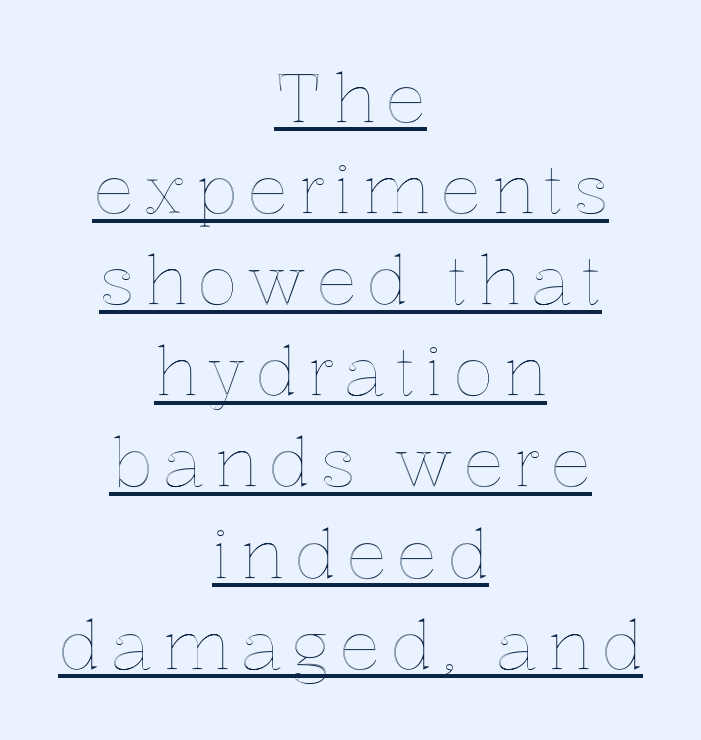
{"italic": "no", "width": "normal", "x_height": "medium", "monospaced": "no", "underline": "yes", "align": "center", "line_spacing": "normal", "line_spacing_ratio": 1.34, "glyph_px": 68}
